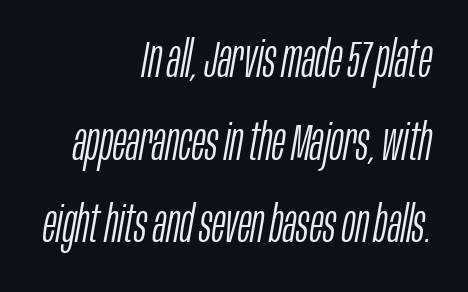
{"italic": "yes", "lean": "right", "slant_degrees": 10, "bold": "no", "weight": "light", "width": "condensed", "stroke_contrast": "low", "x_height": "large", "monospaced": "no", "underline": "no", "align": "right", "line_spacing": "normal", "line_spacing_ratio": 1.62, "letter_spacing": "normal", "letter_spacing_em": 0.0, "glyph_px": 51}
